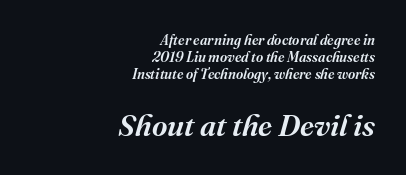
Q: Is the text italic (slanted)? A: Yes, it leans right by about 16 degrees.
Q: Is the typeface a serif or a sans-serif typeface? A: Serif.
Q: Is the text underlined? A: No.
Q: How is the paragraph aligned? A: Right-aligned.
Q: Is the spacing between letters normal or unusually wide? A: Normal.
Q: Which block of text is set in a larger size, the first (top) or the second (bottom)? A: The second (bottom) one.
Q: Width (condensed, normal, or wide)? A: Normal.
Q: Stroke contrast? A: Medium.
Q: x-height? A: Medium.
Q: Monospaced? A: No.
